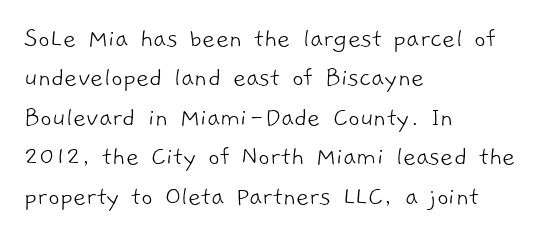
Q: Is the text bold? A: No.
Q: Is the typeface a serif or a sans-serif typeface? A: Sans-serif.
Q: Is the text underlined? A: No.
Q: How is the paragraph aligned? A: Left-aligned.
Q: Is the spacing between letters normal or unusually wide? A: Normal.
Q: Is the spacing between lines tight, normal or loose? A: Normal.
Q: Width (condensed, normal, or wide)? A: Normal.
Q: Stroke contrast? A: Low.
Q: x-height? A: Medium.
Q: Monospaced? A: No.
